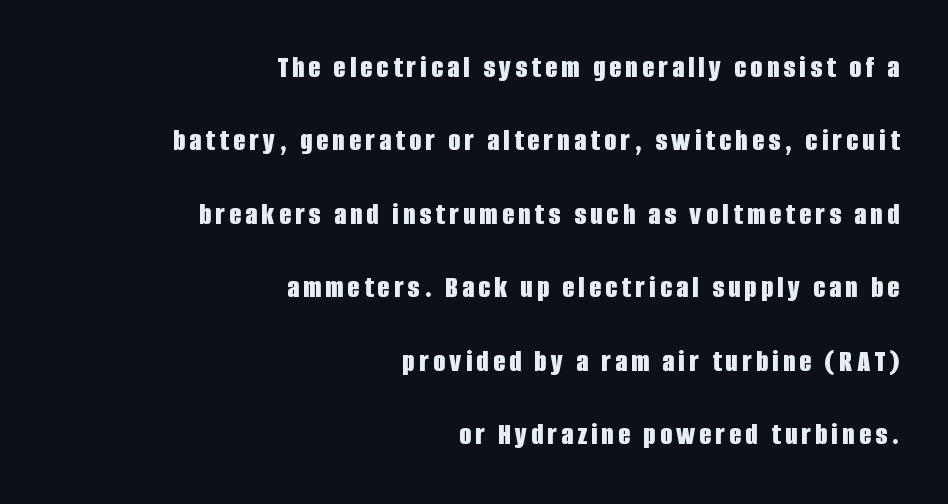
The image shows 31 px bold, condensed sans-serif type, upright; set right-aligned, loose line spacing (2.37x), not underlined; low stroke contrast and a large x-height.
